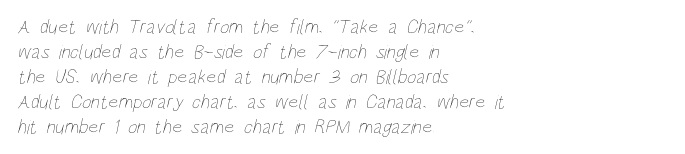
Caption: face not bold, strokes unweighted. Just letters on the line, the space beneath them empty. Each new line begins a customary step beneath the previous one. The passage is arranged the way most books set body copy — flush left. In terms of letterspacing, this is plain default setting.
